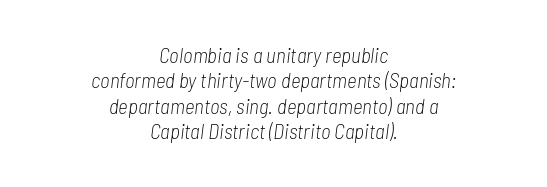
Compared with ordinary roman type, these characters are visibly tilted. Lines of text with bare space underneath. Characters follow at the spacing the type designer built in. The compositor balanced each line on the midline.
